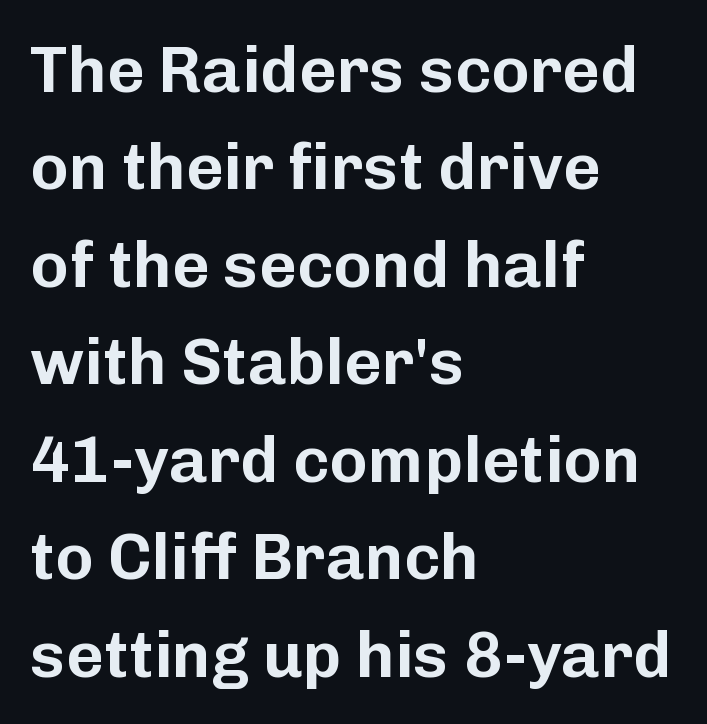
Every row of glyphs begins at an identical x-position on the left. It's the straight-up-and-down kind of type. If you measured baseline to baseline, you'd find a middling distance. There is no visible air inserted between adjacent glyphs.
